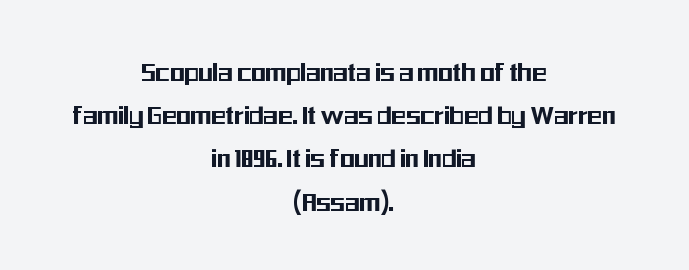
These lines are composed in type without serifs. Each new line begins a customary step beneath the previous one. Layout note: lines centered. Characters follow at the spacing the type designer built in. Beneath every word, the page is bare.
